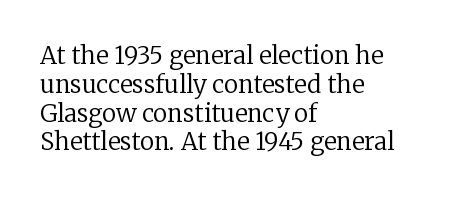
Horizontal alignment here is leftward, the default for most running prose. Is the stroke heavy? The answer is a plain regular-or-lighter. Posture: upright roman. The baseline area is clear. Between one letter and the next there's only the usual sliver of space.
